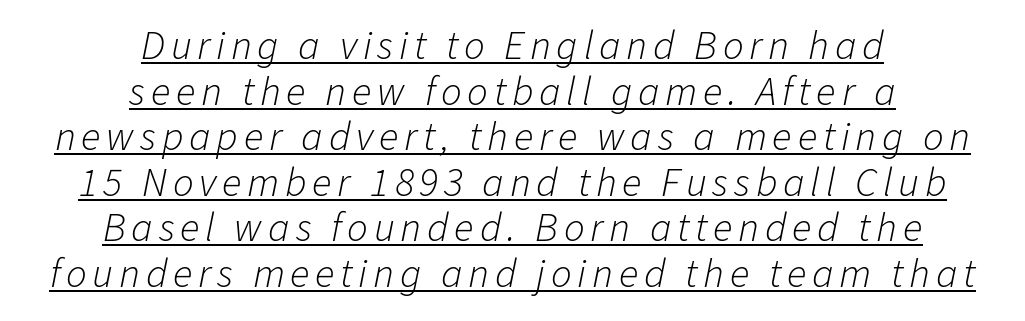
The image shows 41 px light type, italic (leaning right); set centered, tight line spacing (1.11x), underlined; low stroke contrast and a medium x-height.
